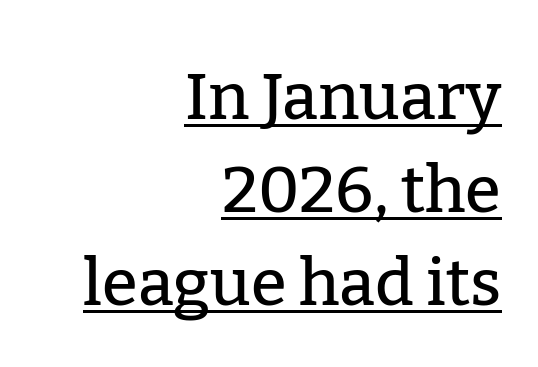
Students, note that the glyphs here touch the page at normal intervals. The lettering is marked with a stroke running underneath it. Every character sits straight up, as roman type does. Each letter keeps its own natural width here, so spacing adapts to shape. Reading down the column, the eye jumps a familiar distance to each next line.
